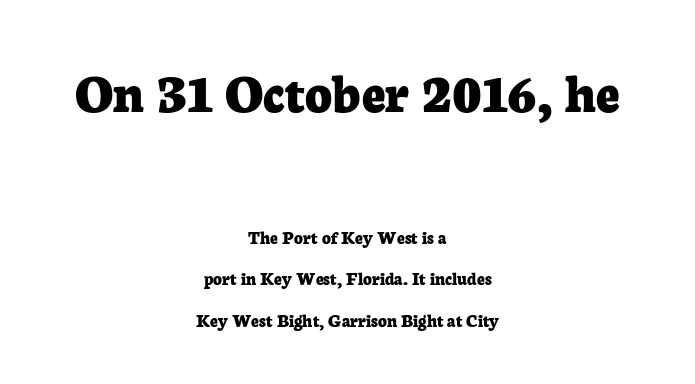
Q: Is the text bold? A: Yes.
Q: Is the text italic (slanted)? A: No, it is upright.
Q: Is the typeface a serif or a sans-serif typeface? A: Serif.
Q: Is the text underlined? A: No.
Q: How is the paragraph aligned? A: Centered.
Q: Is the spacing between letters normal or unusually wide? A: Normal.
Q: Is the spacing between lines tight, normal or loose? A: Loose.
Q: Which block of text is set in a larger size, the first (top) or the second (bottom)? A: The first (top) one.
Q: Width (condensed, normal, or wide)? A: Normal.
Q: Stroke contrast? A: Low.
Q: x-height? A: Medium.
Q: Monospaced? A: No.
